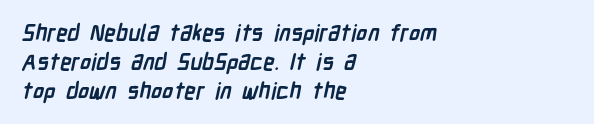
Descenders hang freely into open space. This block has exactly the height ordinary leading produces. Students, note that the glyphs here touch the page at normal intervals. I'd describe the lettering as bold — thick and assertive.
